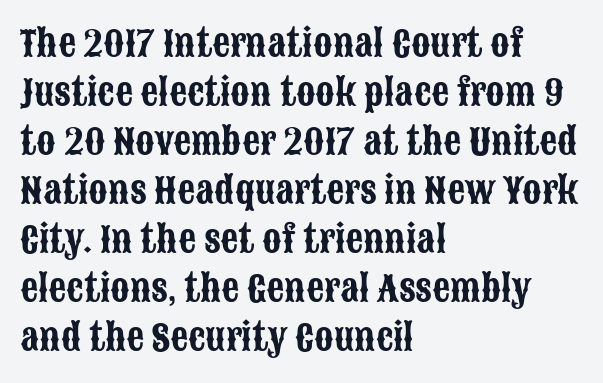
{"serif": "no", "italic": "no", "width": "condensed", "stroke_contrast": "low", "x_height": "large", "monospaced": "no", "underline": "no", "align": "left", "line_spacing": "normal", "line_spacing_ratio": 1.4, "letter_spacing": "normal", "letter_spacing_em": 0.0, "glyph_px": 35}
